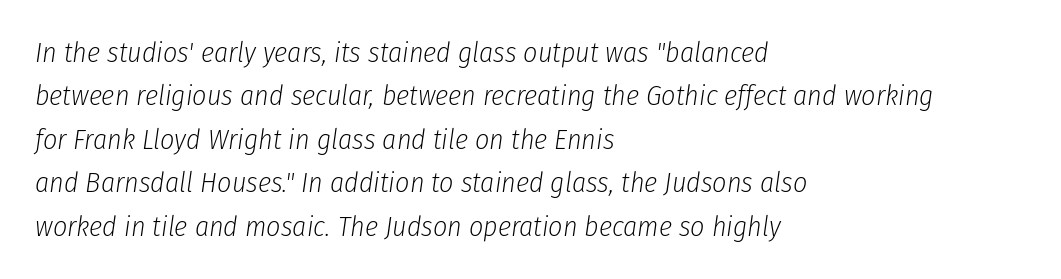
Q: Is the text bold? A: No.
Q: Is the text italic (slanted)? A: Yes, it leans right by about 8 degrees.
Q: Is the text underlined? A: No.
Q: How is the paragraph aligned? A: Left-aligned.
Q: Is the spacing between letters normal or unusually wide? A: Normal.
Q: Is the spacing between lines tight, normal or loose? A: Normal.
Q: Width (condensed, normal, or wide)? A: Condensed.
Q: Stroke contrast? A: Low.
Q: x-height? A: Medium.
Q: Monospaced? A: No.
